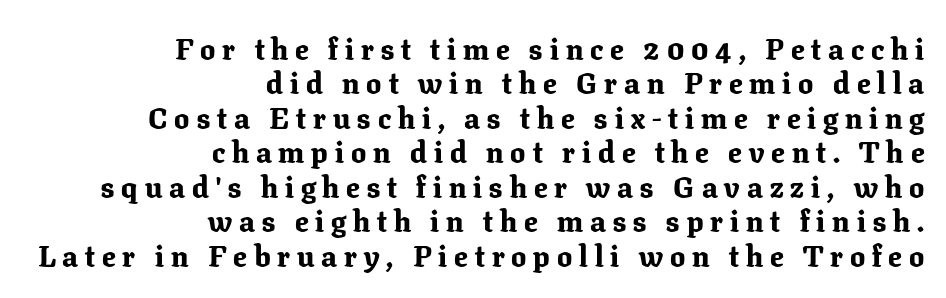
Q: Is the text bold? A: Yes.
Q: Is the text italic (slanted)? A: No, it is upright.
Q: Is the typeface a serif or a sans-serif typeface? A: Serif.
Q: Is the text underlined? A: No.
Q: How is the paragraph aligned? A: Right-aligned.
Q: Is the spacing between letters normal or unusually wide? A: Unusually wide.
Q: Is the spacing between lines tight, normal or loose? A: Tight.
Q: Width (condensed, normal, or wide)? A: Normal.
Q: Stroke contrast? A: Low.
Q: x-height? A: Medium.
Q: Monospaced? A: No.
